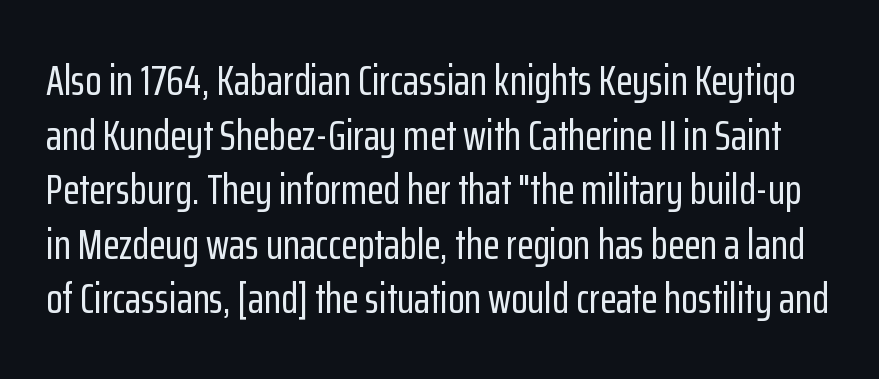
Q: Is the text italic (slanted)? A: No, it is upright.
Q: Is the typeface a serif or a sans-serif typeface? A: Sans-serif.
Q: Is the text underlined? A: No.
Q: Is the spacing between letters normal or unusually wide? A: Normal.
Q: Is the spacing between lines tight, normal or loose? A: Normal.
Q: Width (condensed, normal, or wide)? A: Condensed.
Q: Stroke contrast? A: Low.
Q: x-height? A: Medium.
Q: Monospaced? A: No.
